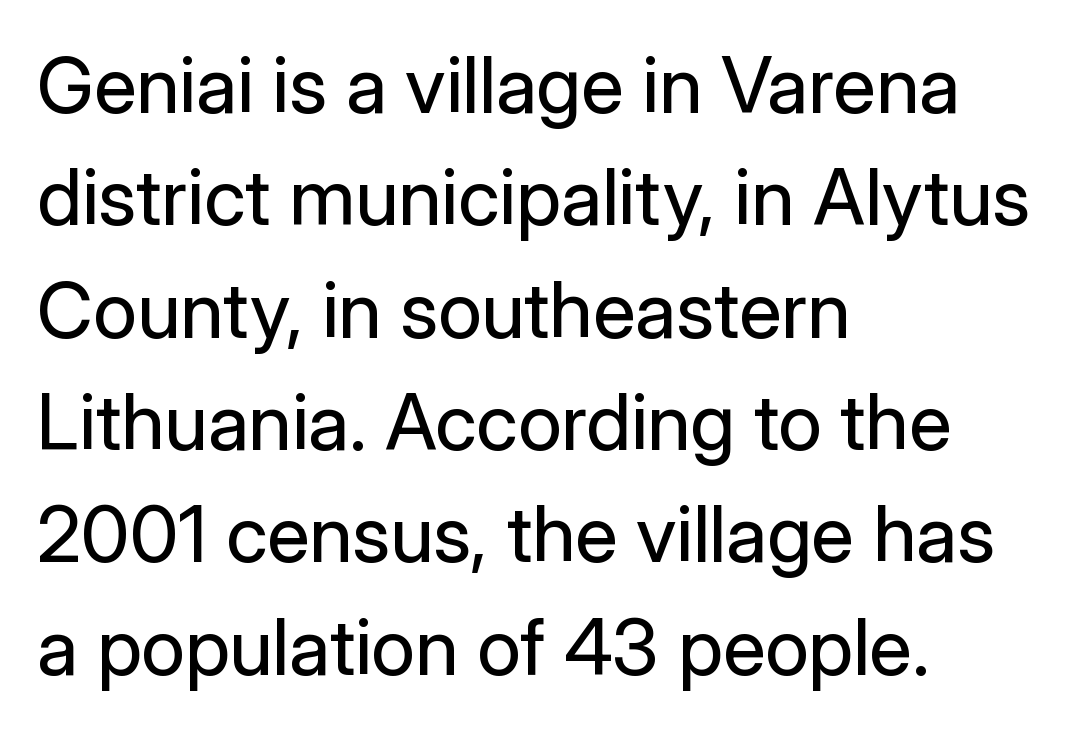
Q: Is the text bold? A: No.
Q: Is the text italic (slanted)? A: No, it is upright.
Q: Is the typeface a serif or a sans-serif typeface? A: Sans-serif.
Q: Is the text underlined? A: No.
Q: How is the paragraph aligned? A: Left-aligned.
Q: Is the spacing between letters normal or unusually wide? A: Normal.
Q: Is the spacing between lines tight, normal or loose? A: Normal.
Q: Width (condensed, normal, or wide)? A: Normal.
Q: Stroke contrast? A: Low.
Q: x-height? A: Medium.
Q: Monospaced? A: No.
